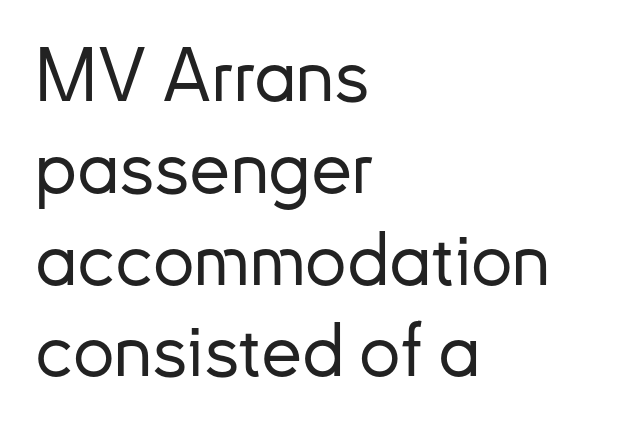
Q: Is the text italic (slanted)? A: No, it is upright.
Q: Is the typeface a serif or a sans-serif typeface? A: Sans-serif.
Q: Is the text underlined? A: No.
Q: How is the paragraph aligned? A: Left-aligned.
Q: Is the spacing between letters normal or unusually wide? A: Normal.
Q: Width (condensed, normal, or wide)? A: Normal.
Q: Stroke contrast? A: Low.
Q: x-height? A: Small.
Q: Monospaced? A: No.
